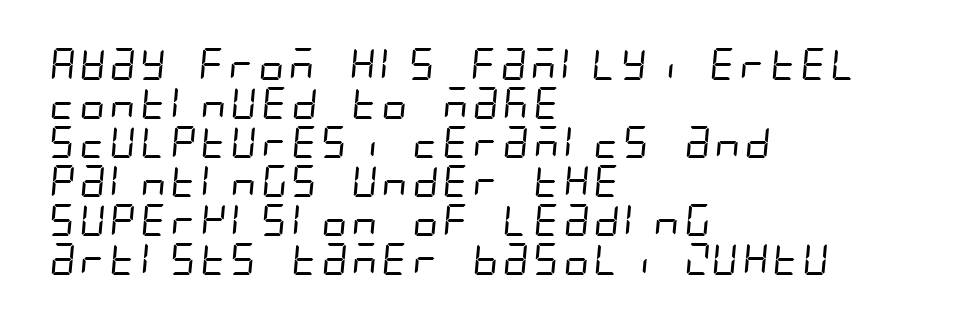
Q: Is the text bold? A: No.
Q: Is the typeface a serif or a sans-serif typeface? A: Sans-serif.
Q: Is the text underlined? A: No.
Q: How is the paragraph aligned? A: Left-aligned.
Q: Is the spacing between letters normal or unusually wide? A: Normal.
Q: Width (condensed, normal, or wide)? A: Condensed.
Q: Stroke contrast? A: Low.
Q: x-height? A: Large.
